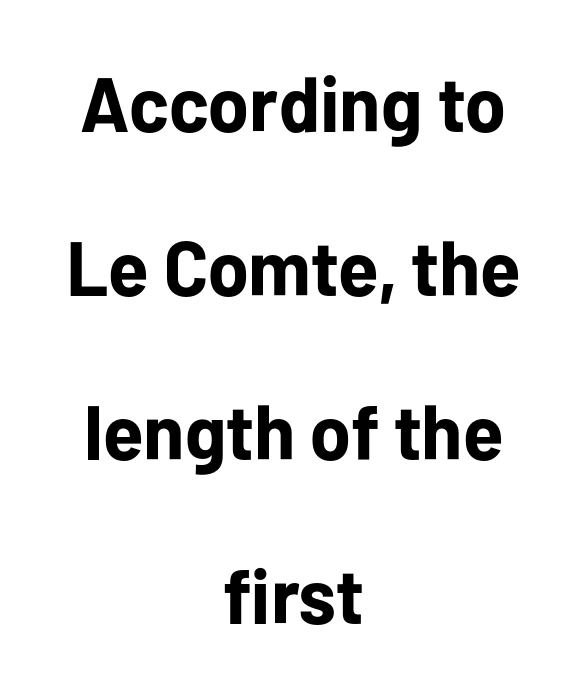
Q: Is the text bold? A: Yes.
Q: Is the text italic (slanted)? A: No, it is upright.
Q: Is the typeface a serif or a sans-serif typeface? A: Sans-serif.
Q: Is the text underlined? A: No.
Q: How is the paragraph aligned? A: Centered.
Q: Is the spacing between letters normal or unusually wide? A: Normal.
Q: Is the spacing between lines tight, normal or loose? A: Loose.
Q: Width (condensed, normal, or wide)? A: Normal.
Q: Stroke contrast? A: Low.
Q: x-height? A: Medium.
Q: Monospaced? A: No.
